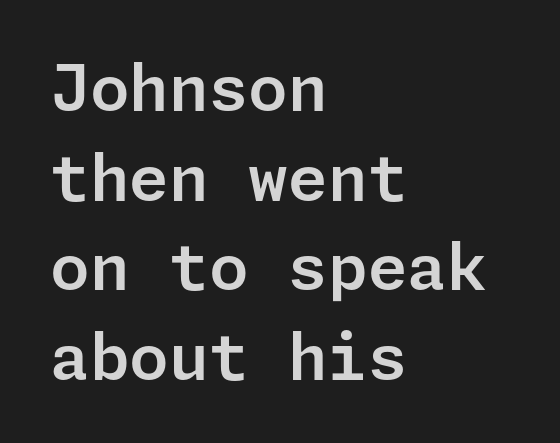
Q: Is the text italic (slanted)? A: No, it is upright.
Q: Is the typeface a serif or a sans-serif typeface? A: Sans-serif.
Q: Is the text underlined? A: No.
Q: How is the paragraph aligned? A: Left-aligned.
Q: Is the spacing between letters normal or unusually wide? A: Normal.
Q: Is the spacing between lines tight, normal or loose? A: Normal.
Q: Width (condensed, normal, or wide)? A: Normal.
Q: Stroke contrast? A: Low.
Q: x-height? A: Medium.
